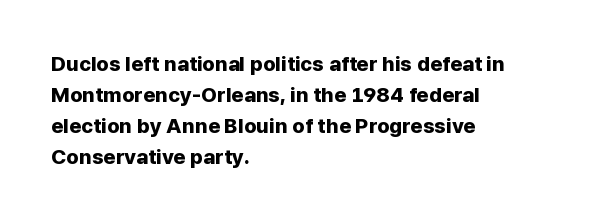
The image shows 21 px bold type, upright; set left-aligned, normal line spacing (1.48x), normal letter spacing, not underlined.
